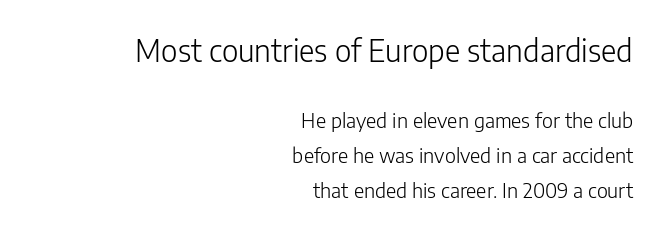
The image shows 30 px light sans-serif type, upright; set right-aligned, line spacing 1.74x, normal letter spacing, not underlined; the first (top) block is 1.5x larger; low stroke contrast and a medium x-height.
